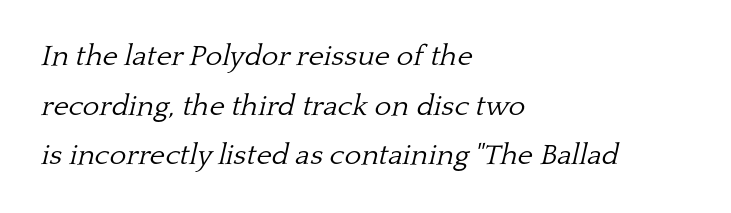
Glance below the letters and you will spot only blank space. Think standard paragraph weight, or any step lighter than that. Posture: slanted. Each letter keeps its own natural width here, so spacing adapts to shape. A typesetter would call this zero additional tracking. A student would call this left alignment; a typographer would say flush left, rag right.
